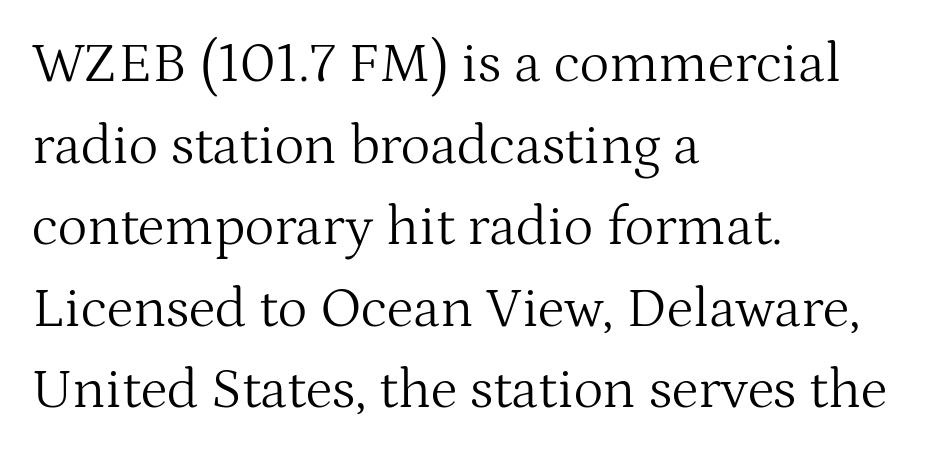
Is the type heavy? It reads as light-to-regular instead. Quick note: underline off. Posture: upright roman. The face used here is rendered with its standard letterfit.
